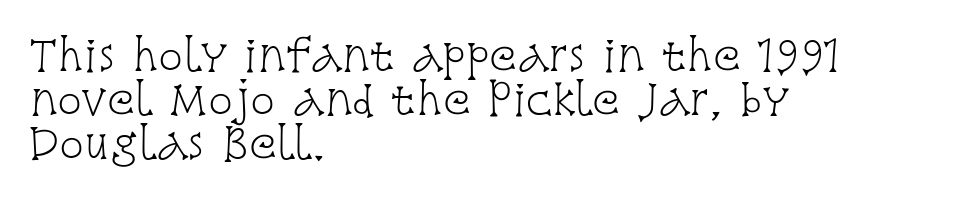
Compared with a centered layout, this one pins lines to the left instead. Each new line begins almost immediately beneath the previous one. Descenders are the only things crossing below the line. Designer's note — italics off, roman on. Think of a printed novel: that variable character pitch is what you see here. Check where the strokes stop: tiny serifs finish them off.
